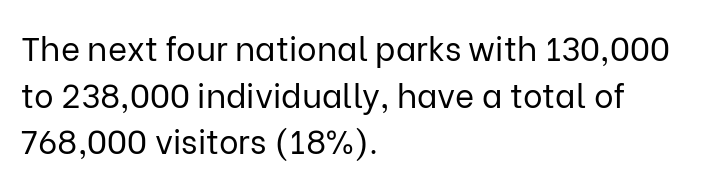
The face used here is rendered with its standard letterfit. This is not heavy type; no bold has been used. Underlining? Definitely not there. Vertically, the passage feels balanced, rows spaced as you'd expect. Think of a printed novel: that variable character pitch is what you see here. This sample uses an upright cut, with every glyph sitting square on the baseline.
